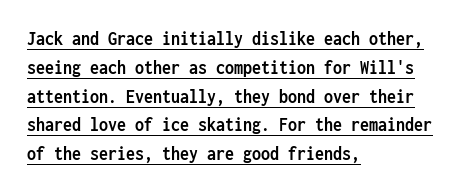
These words are printed bold, with thick strokes throughout. There is no visible air inserted between adjacent glyphs. Visually the block forms a straight wall on the left and a jagged coastline on the right. Line spacing here is normal.
